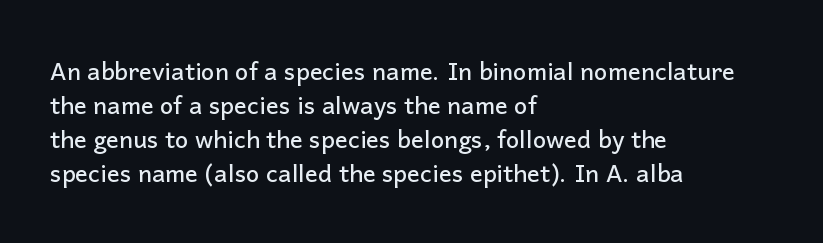
{"italic": "no", "underline": "no", "align": "left", "line_spacing": "normal", "line_spacing_ratio": 1.42, "letter_spacing": "normal", "letter_spacing_em": 0.0, "glyph_px": 24}
